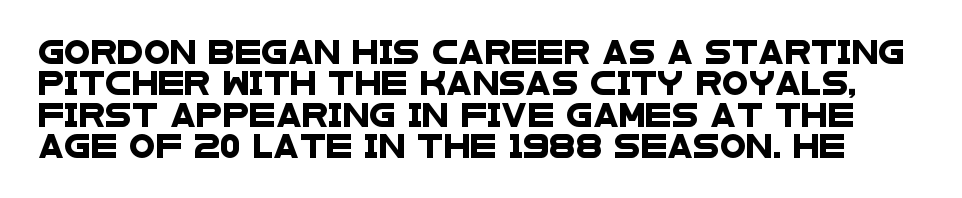
The line-height multiplier appears to be the usual default. The words here are not underlined. The letterforms sit shoulder to shoulder at normal distance.
